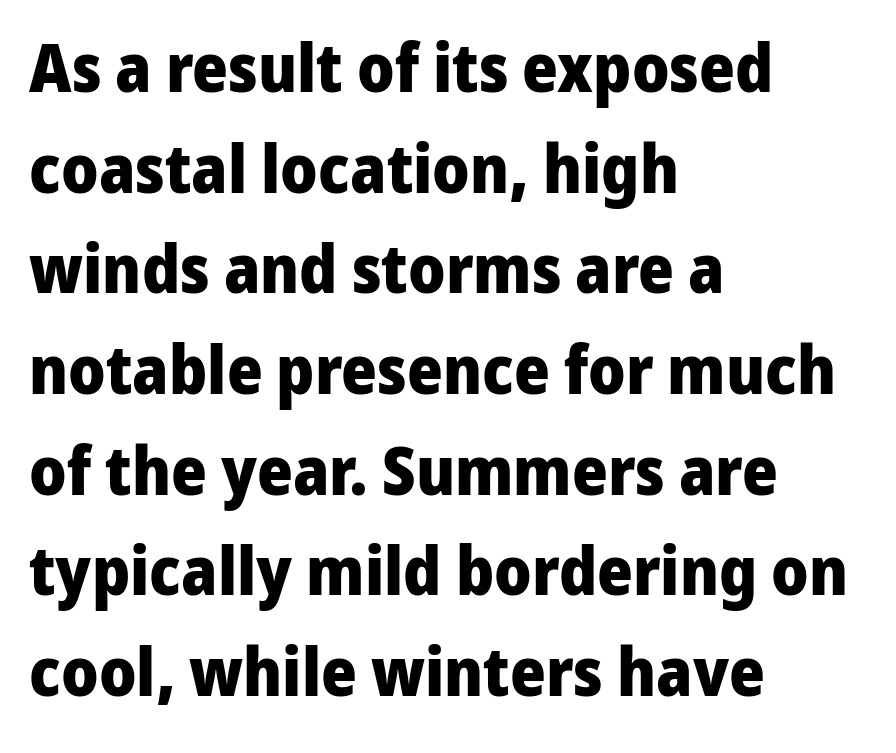
The font family rendered here belongs to the sans-serif group. The baseline area is clear. The rows are spaced the way most documents space them. The horizontal fit of the characters is conventional and even. Horizontally, the lines are justified to the leading edge only.
